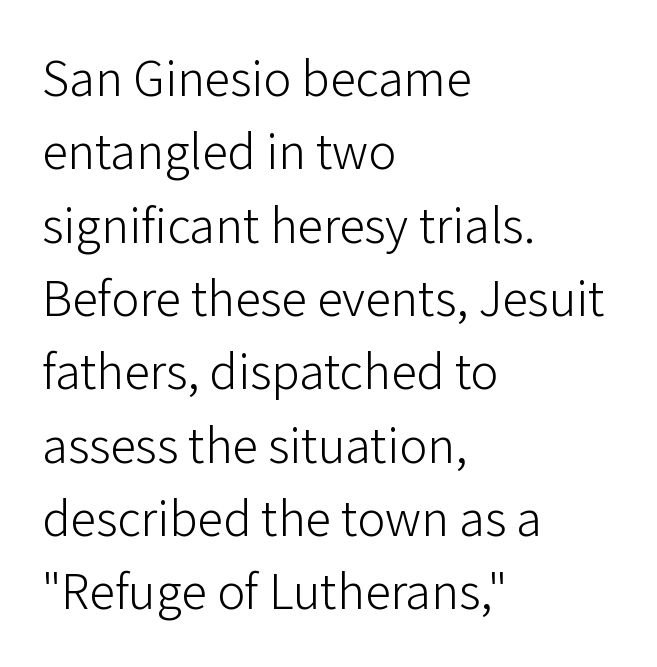
The font sits on the lighter half of the weight spectrum, regular included. Quick note: not italic, upright. Regarding serifs, this sample does without them. Each word holds together tightly as a unit, with standard inter-letter gaps. The foot of each line stays bare and open. The text block is weighted toward the left margin, trailing off unevenly rightward.
